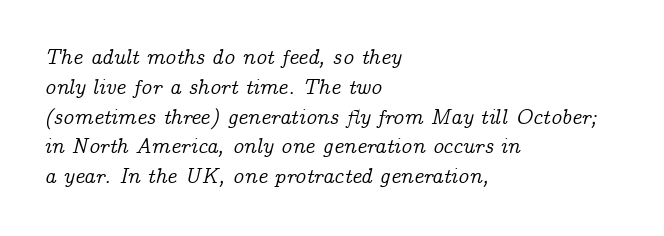
{"italic": "yes", "lean": "right", "slant_degrees": 14, "underline": "no", "align": "left", "line_spacing": "normal", "line_spacing_ratio": 1.42, "letter_spacing": "normal", "letter_spacing_em": 0.0, "glyph_px": 21}
